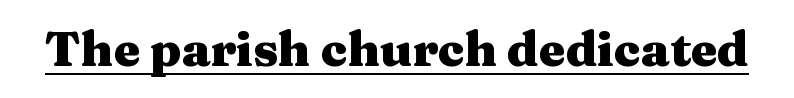
Q: Is the text bold? A: Yes.
Q: Is the text italic (slanted)? A: No, it is upright.
Q: Is the typeface a serif or a sans-serif typeface? A: Serif.
Q: Is the text underlined? A: Yes.
Q: Is the spacing between letters normal or unusually wide? A: Normal.
Q: Width (condensed, normal, or wide)? A: Wide.
Q: Stroke contrast? A: Medium.
Q: x-height? A: Medium.
Q: Monospaced? A: No.
